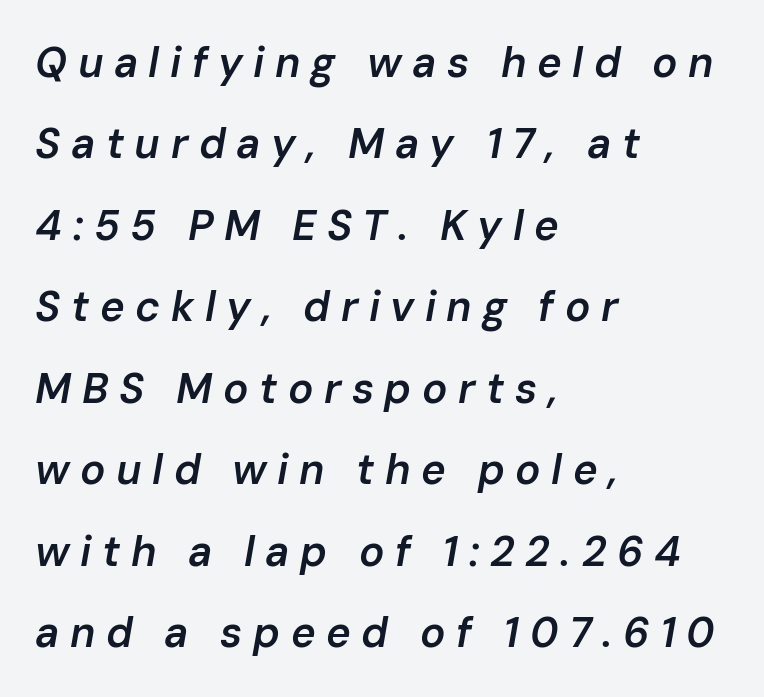
Q: Is the text bold? A: Semi-bold.
Q: Is the text italic (slanted)? A: Yes, it leans right by about 10 degrees.
Q: Is the text underlined? A: No.
Q: How is the paragraph aligned? A: Left-aligned.
Q: Is the spacing between letters normal or unusually wide? A: Unusually wide.
Q: Is the spacing between lines tight, normal or loose? A: Loose.
Q: Width (condensed, normal, or wide)? A: Normal.
Q: Stroke contrast? A: Low.
Q: x-height? A: Medium.
Q: Monospaced? A: No.
